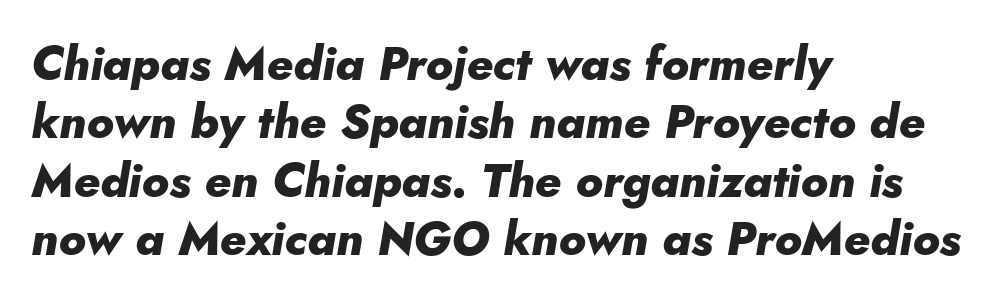
Q: Is the text bold? A: Yes.
Q: Is the text italic (slanted)? A: Yes, it leans right by about 10 degrees.
Q: Is the text underlined? A: No.
Q: How is the paragraph aligned? A: Left-aligned.
Q: Is the spacing between letters normal or unusually wide? A: Normal.
Q: Width (condensed, normal, or wide)? A: Normal.
Q: Stroke contrast? A: Low.
Q: x-height? A: Small.
Q: Monospaced? A: No.
